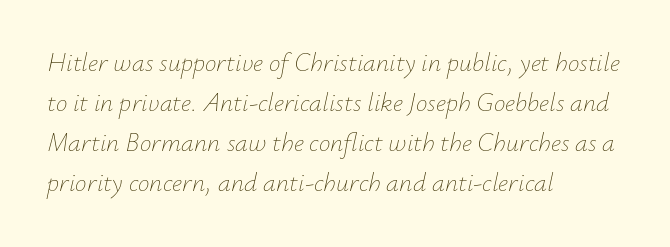
The image shows 26 px text type, italic (leaning right); set left-aligned, normal line spacing (1.54x), normal letter spacing, not underlined.
